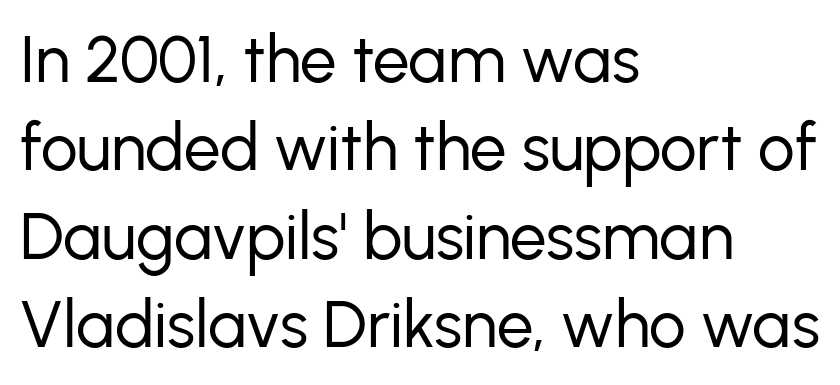
{"serif": "no", "italic": "no", "bold": "no", "weight": "regular", "width": "normal", "stroke_contrast": "low", "x_height": "medium", "monospaced": "no", "underline": "no", "align": "left", "line_spacing": "normal", "line_spacing_ratio": 1.36, "letter_spacing": "normal", "letter_spacing_em": 0.0, "glyph_px": 65}
